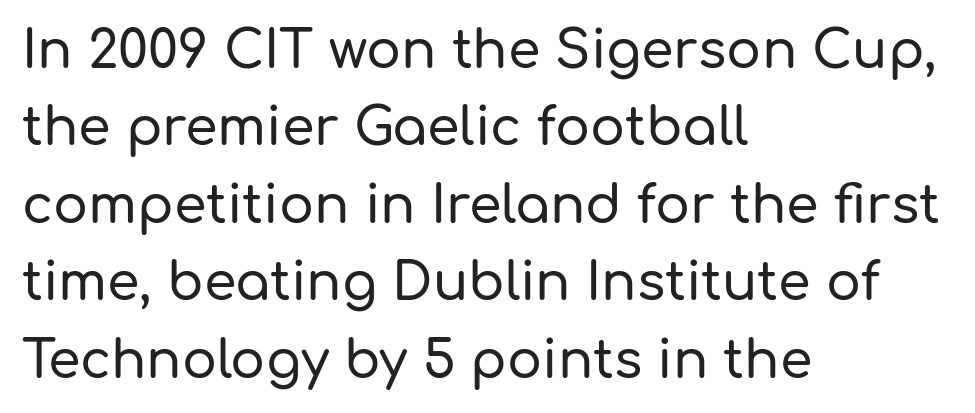
The image shows 52 px sans-serif type, upright; set left-aligned, normal line spacing (1.49x), normal letter spacing, not underlined; low stroke contrast and a medium x-height.
